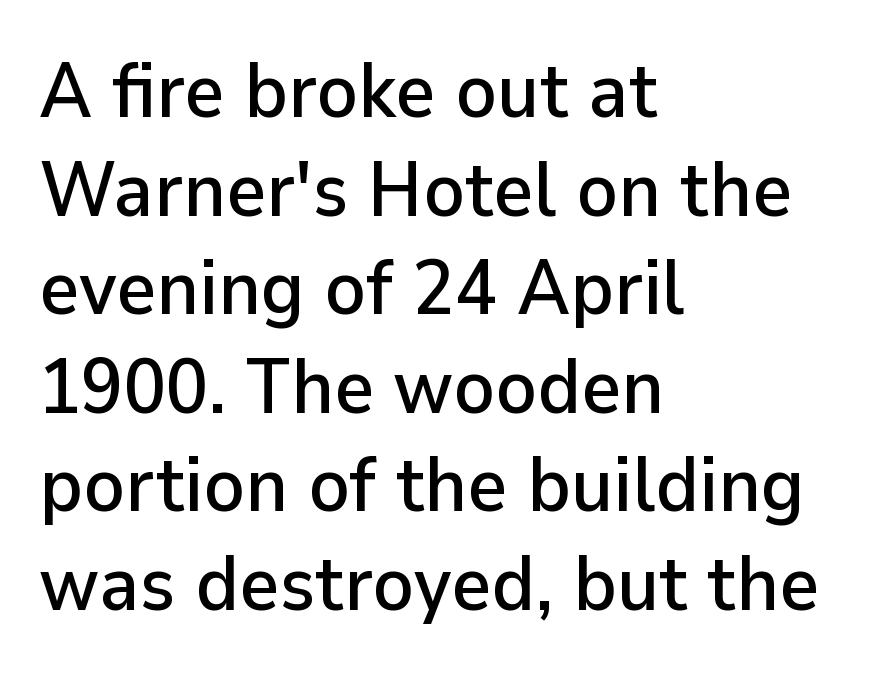
The image shows 77 px sans-serif type, upright; set left-aligned, normal line spacing (1.28x), normal letter spacing, not underlined; low stroke contrast and a medium x-height.
